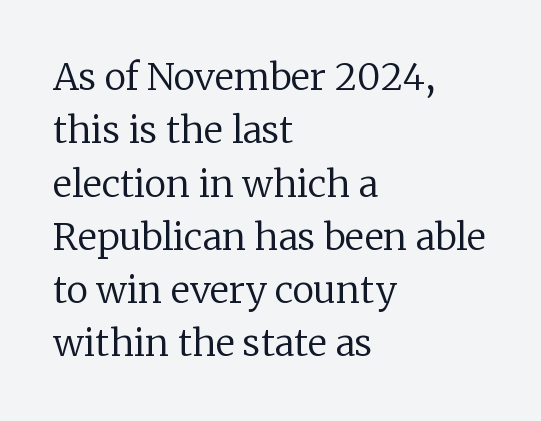
Horizontal bands of white between lines are of average thickness. The gaps between neighbouring characters are ordinary and unremarkable. The type sits square on the baseline with zero lean. Descender tails drop into unmarked territory.
